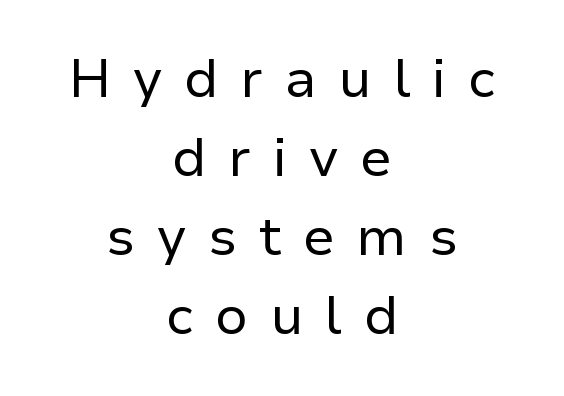
{"serif": "no", "italic": "no", "bold": "no", "weight": "regular", "width": "normal", "stroke_contrast": "low", "x_height": "medium", "monospaced": "no", "underline": "no", "align": "center", "line_spacing": "normal", "line_spacing_ratio": 1.46, "letter_spacing": "wide", "letter_spacing_em": 0.4, "glyph_px": 54}
